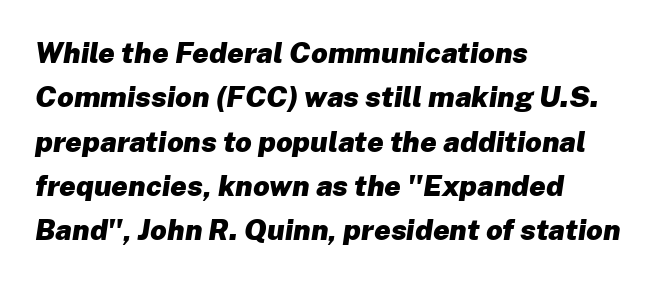
The image shows 29 px heavy type, italic (leaning right); set left-aligned, normal line spacing (1.53x), normal letter spacing, not underlined; low stroke contrast and a medium x-height.
